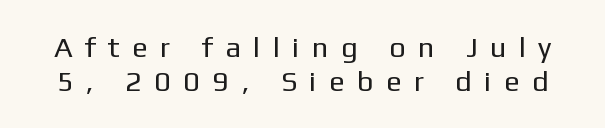
{"serif": "no", "italic": "no", "bold": "no", "weight": "regular", "width": "normal", "stroke_contrast": "low", "x_height": "medium", "monospaced": "no", "underline": "no", "line_spacing_ratio": 1.18, "letter_spacing": "wide", "letter_spacing_em": 0.5, "glyph_px": 29}
